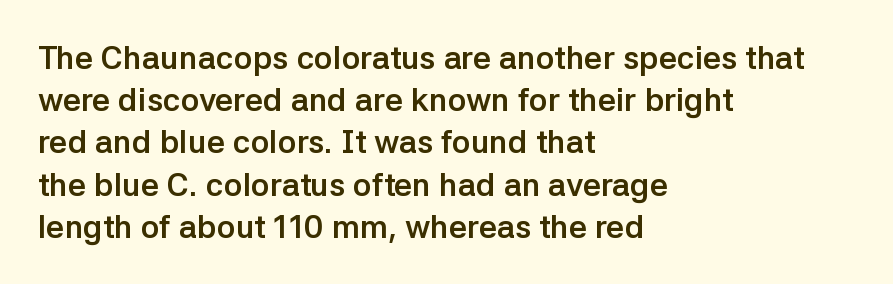
Standard letterfit; no display-style spreading of the glyphs. Decoration check: the copy has no underline. Typographically, this falls in the sans-serif category. Looks like regular typesetting: each glyph gets only the width it needs. These lines were composed using upright roman letters. The text block is weighted toward the left margin, trailing off unevenly rightward.
